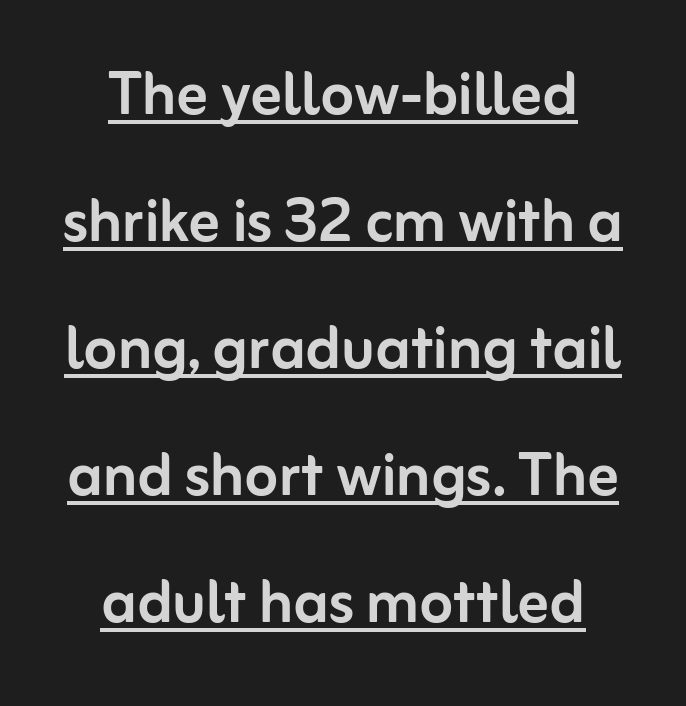
This rendering features underlined lettering. A typesetter would mark this as roman, not italic. Is the block centered? Yes — each line is placed symmetrically about the middle. The passage shown is typeset with a sans-serif family. The face used here is proportionally spaced, like ordinary book or web type. This sample uses plain, unmodified letter spacing.
